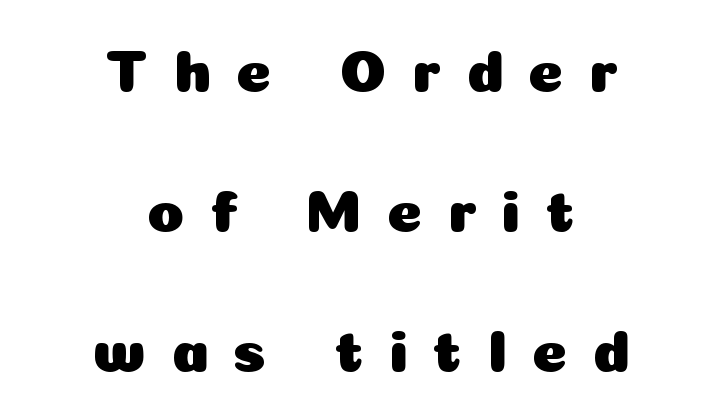
Q: Is the text italic (slanted)? A: No, it is upright.
Q: Is the typeface a serif or a sans-serif typeface? A: Sans-serif.
Q: Is the text underlined? A: No.
Q: How is the paragraph aligned? A: Centered.
Q: Is the spacing between letters normal or unusually wide? A: Unusually wide.
Q: Is the spacing between lines tight, normal or loose? A: Loose.
Q: Width (condensed, normal, or wide)? A: Normal.
Q: Stroke contrast? A: Low.
Q: x-height? A: Medium.
Q: Monospaced? A: No.
